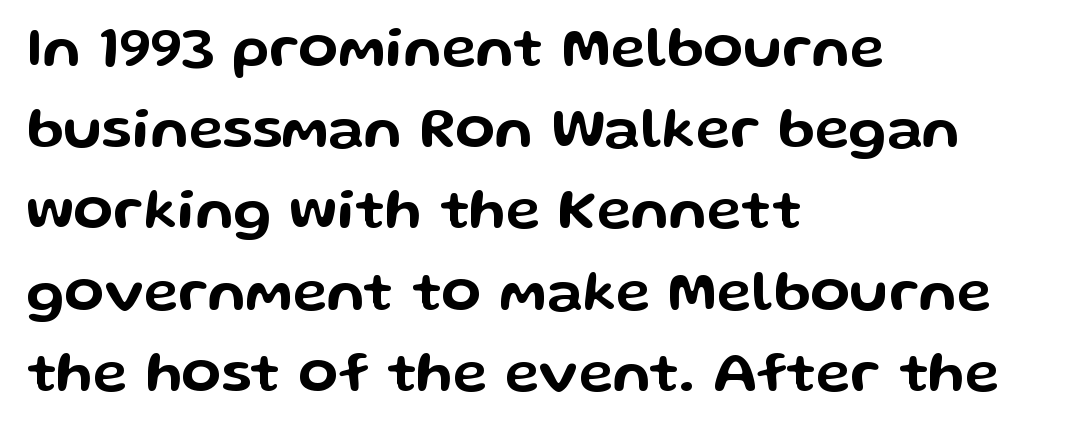
Q: Is the text italic (slanted)? A: No, it is upright.
Q: Is the typeface a serif or a sans-serif typeface? A: Sans-serif.
Q: Is the text underlined? A: No.
Q: How is the paragraph aligned? A: Left-aligned.
Q: Is the spacing between letters normal or unusually wide? A: Normal.
Q: Is the spacing between lines tight, normal or loose? A: Normal.
Q: Width (condensed, normal, or wide)? A: Wide.
Q: Stroke contrast? A: Low.
Q: x-height? A: Medium.
Q: Monospaced? A: No.
